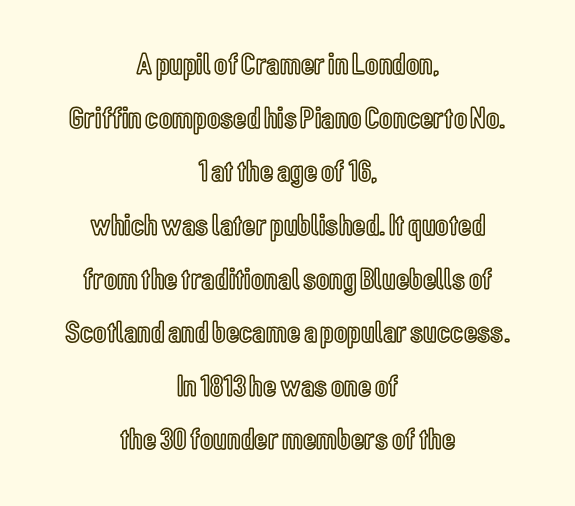
The compositor balanced each line on the midline. Characters remain perfectly vertical along every line. Words float on clear page, feet unadorned. Varying glyph widths throughout — classic text-font behaviour. Observe the ordinary spacing: letters are neighbours, not strangers.
